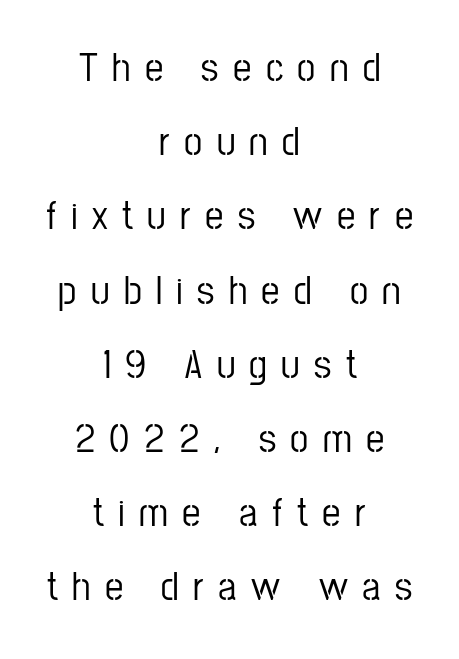
{"serif": "no", "italic": "no", "width": "condensed", "stroke_contrast": "low", "x_height": "medium", "monospaced": "no", "underline": "no", "align": "center", "line_spacing_ratio": 1.81, "letter_spacing": "wide", "letter_spacing_em": 0.35, "glyph_px": 41}
